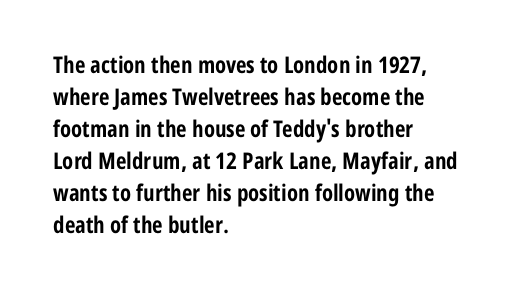
The image shows 23 px bold type, upright; set left-aligned, normal line spacing (1.39x), normal letter spacing, not underlined.
